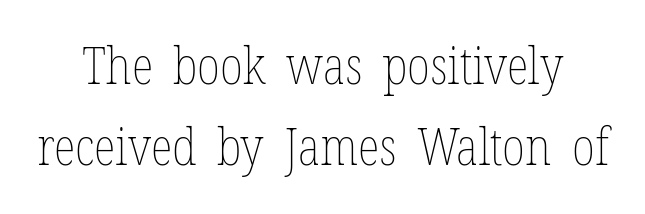
{"italic": "no", "bold": "no", "weight": "thin", "width": "condensed", "stroke_contrast": "low", "x_height": "medium", "monospaced": "no", "underline": "no", "line_spacing": "normal", "line_spacing_ratio": 1.58, "letter_spacing": "normal", "letter_spacing_em": 0.0, "glyph_px": 51}
